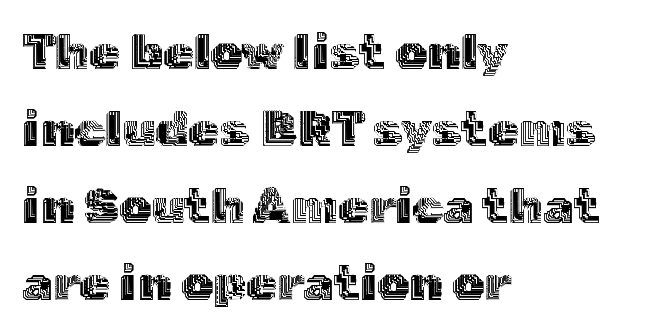
{"italic": "no", "width": "normal", "x_height": "medium", "monospaced": "no", "underline": "no", "align": "left", "line_spacing": "normal", "line_spacing_ratio": 1.54, "letter_spacing": "normal", "letter_spacing_em": 0.0, "glyph_px": 50}
